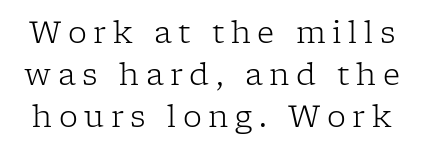
The image shows 30 px light serif type, upright; set normal line spacing (1.4x), unusually wide letter spacing (+0.22 em), not underlined; low stroke contrast and a medium x-height.
